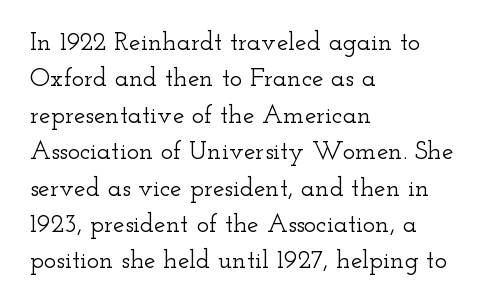
The image shows 26 px text type, upright; set left-aligned, normal line spacing (1.4x), normal letter spacing, not underlined.
